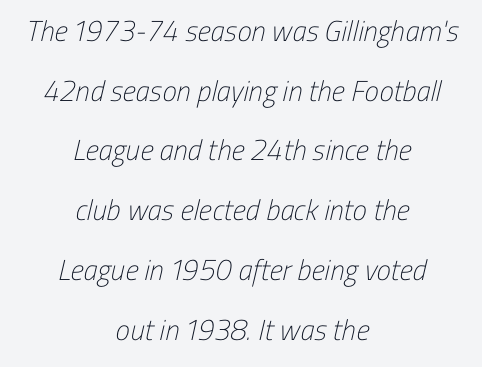
Q: Is the text bold? A: No.
Q: Is the typeface a serif or a sans-serif typeface? A: Sans-serif.
Q: Is the text underlined? A: No.
Q: How is the paragraph aligned? A: Centered.
Q: Is the spacing between letters normal or unusually wide? A: Normal.
Q: Is the spacing between lines tight, normal or loose? A: Loose.
Q: Width (condensed, normal, or wide)? A: Condensed.
Q: Stroke contrast? A: Low.
Q: x-height? A: Medium.
Q: Monospaced? A: No.
